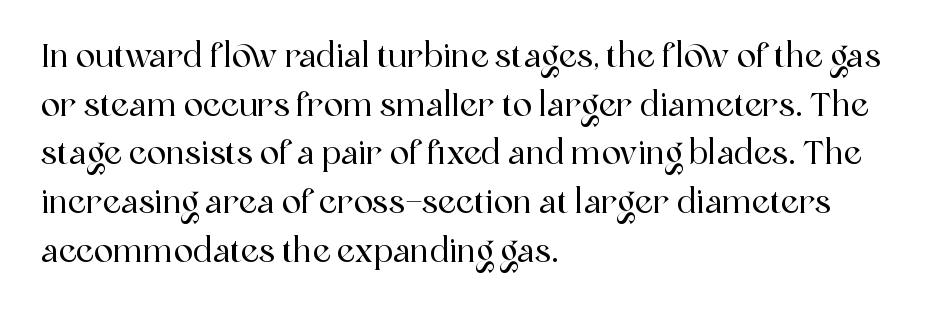
The image shows 32 px serif type, upright; set left-aligned, normal line spacing (1.52x), normal letter spacing, not underlined; a medium x-height.
